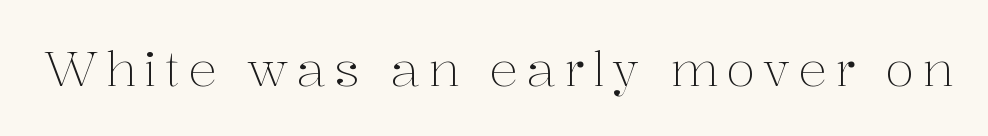
Q: Is the text bold? A: No.
Q: Is the text italic (slanted)? A: No, it is upright.
Q: Is the typeface a serif or a sans-serif typeface? A: Serif.
Q: Is the text underlined? A: No.
Q: Width (condensed, normal, or wide)? A: Normal.
Q: Stroke contrast? A: Medium.
Q: x-height? A: Medium.
Q: Monospaced? A: No.
